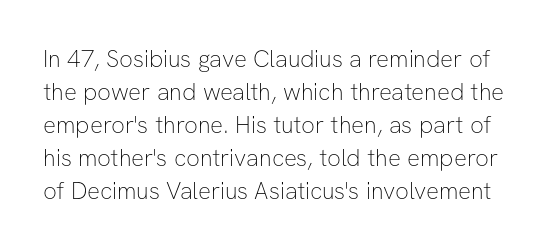
Q: Is the text bold? A: No.
Q: Is the text italic (slanted)? A: No, it is upright.
Q: Is the text underlined? A: No.
Q: Is the spacing between letters normal or unusually wide? A: Normal.
Q: Is the spacing between lines tight, normal or loose? A: Normal.
